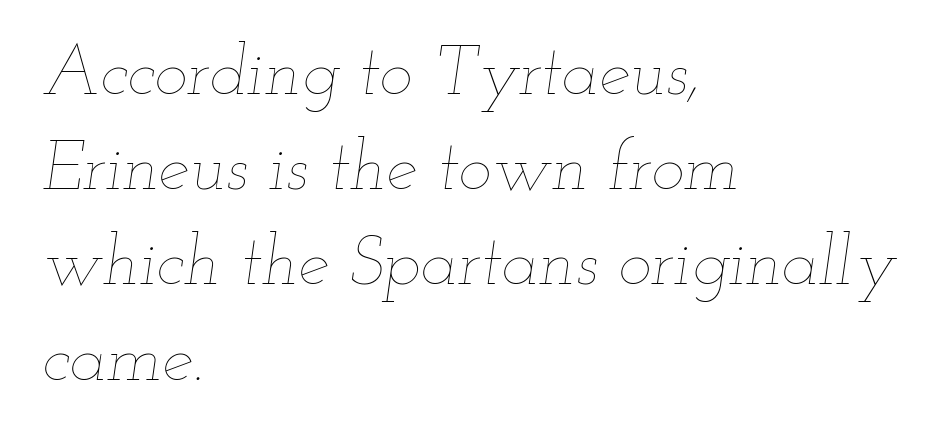
Q: Is the text bold? A: No.
Q: Is the text italic (slanted)? A: Yes, it leans right by about 12 degrees.
Q: Is the text underlined? A: No.
Q: How is the paragraph aligned? A: Left-aligned.
Q: Is the spacing between letters normal or unusually wide? A: Normal.
Q: Is the spacing between lines tight, normal or loose? A: Normal.
Q: Width (condensed, normal, or wide)? A: Wide.
Q: Stroke contrast? A: Low.
Q: x-height? A: Small.
Q: Monospaced? A: No.
